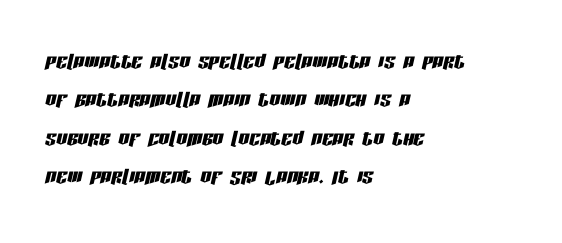
The image shows 27 px text type, italic (leaning right); set left-aligned, normal line spacing (1.42x), normal letter spacing, not underlined.
